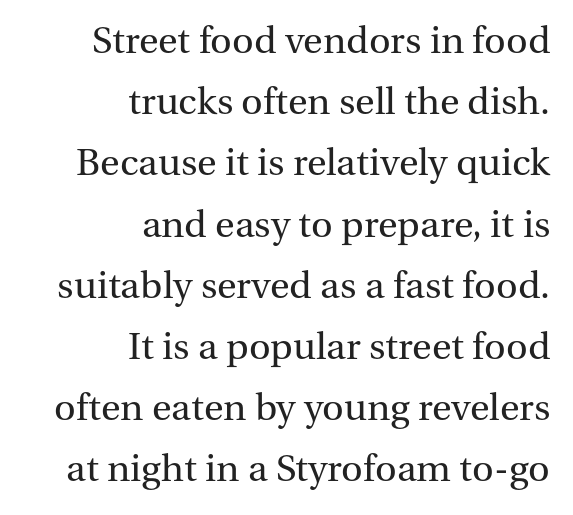
{"serif": "yes", "italic": "no", "bold": "no", "weight": "regular", "width": "normal", "stroke_contrast": "medium", "x_height": "medium", "monospaced": "no", "underline": "no", "align": "right", "line_spacing": "normal", "line_spacing_ratio": 1.53, "letter_spacing": "normal", "letter_spacing_em": 0.0, "glyph_px": 40}
